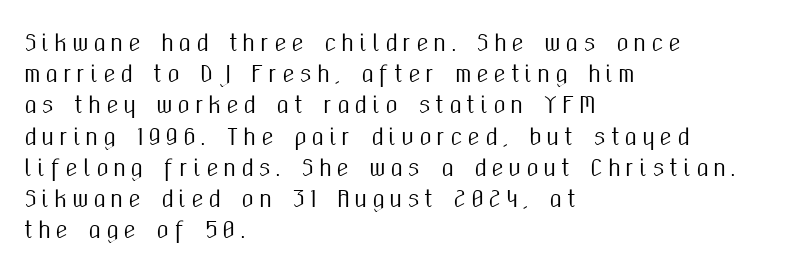
The image shows 22 px text type, upright; set left-aligned, normal line spacing (1.42x), unusually wide letter spacing (+0.23 em), not underlined.
